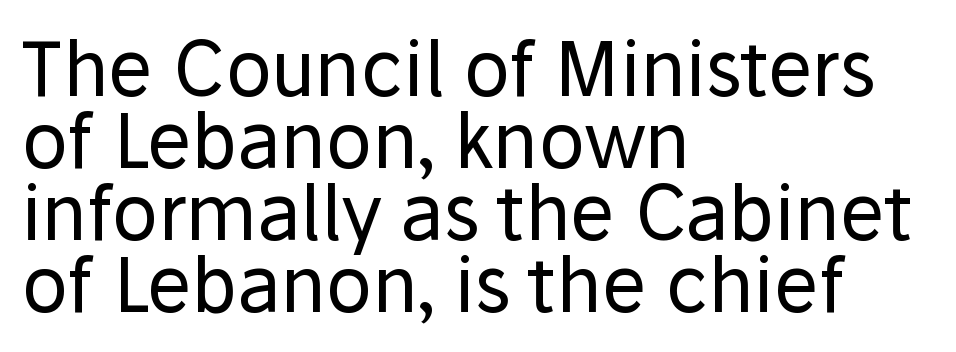
Spacing between characters is what you'd get straight out of the box. On a weight scale, this lands at 450 or below. Type without underlining. In terms of leading, this rendering errs on the cramped side.
